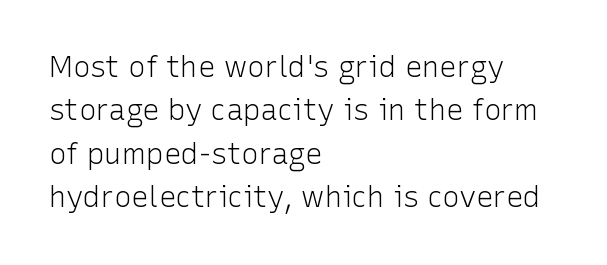
These glyphs show unthickened strokes, regular width or finer. Check where the strokes stop: nothing finishes them off — pure sans. Is this a fixed-width face? No — the glyphs have proportional, varying widths. Horizontally, the lines are justified to the leading edge only. Descenders are the only things crossing below the line.
